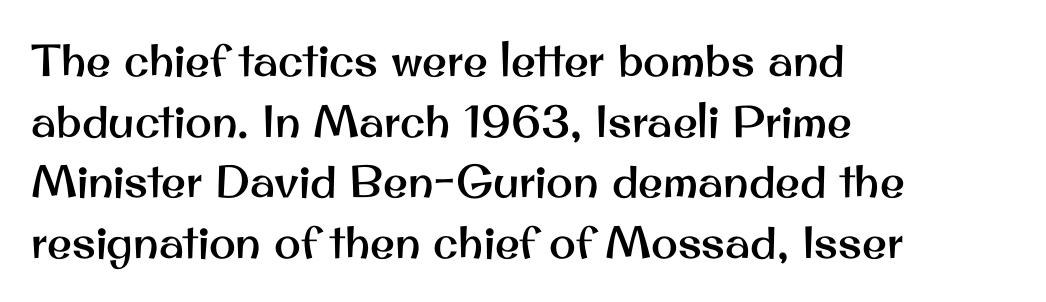
{"serif": "no", "italic": "no", "width": "normal", "stroke_contrast": "medium", "x_height": "small", "monospaced": "no", "underline": "no", "align": "left", "line_spacing": "normal", "line_spacing_ratio": 1.35, "letter_spacing": "normal", "letter_spacing_em": 0.0, "glyph_px": 45}
